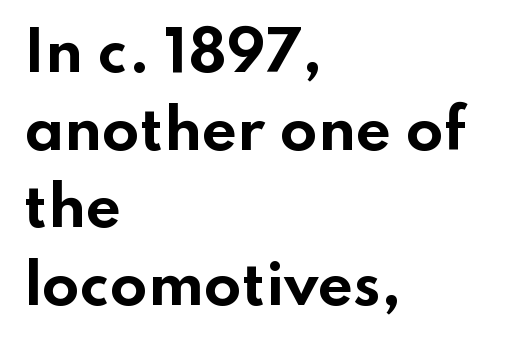
No extra tracking has been applied to these lines. Compared with a centered layout, this one pins lines to the left instead. The foot of each line stays bare and open. This sample has the flowing, uneven cadence of proportional lettering. Notice how thick the strokes are: this is what a full bold looks like. Regular leading.
